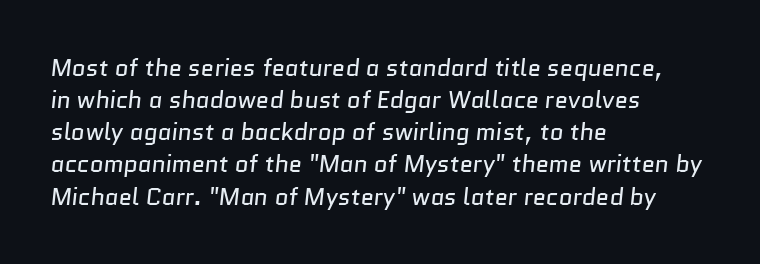
Interline gaps are of average width in this sample. Any mark beneath the type? The region is blank. Visually the block forms a straight wall on the left and a jagged coastline on the right. No heavy texture on the line: the type isn't bold.
